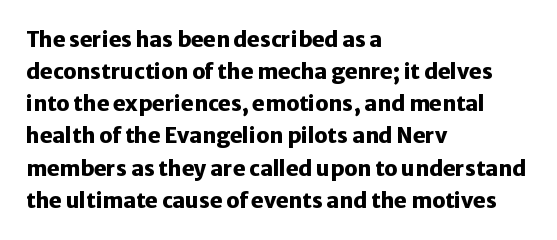
The image shows 21 px bold type, upright; set left-aligned, normal line spacing (1.53x), normal letter spacing, not underlined.
